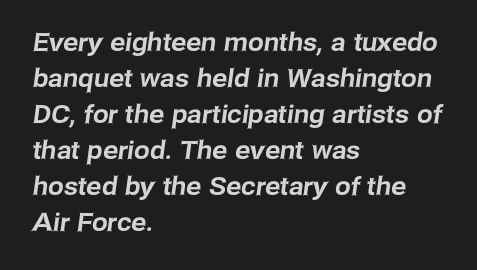
{"underline": "no", "align": "left", "line_spacing": "normal", "line_spacing_ratio": 1.44, "letter_spacing": "normal", "letter_spacing_em": 0.0, "glyph_px": 25}
